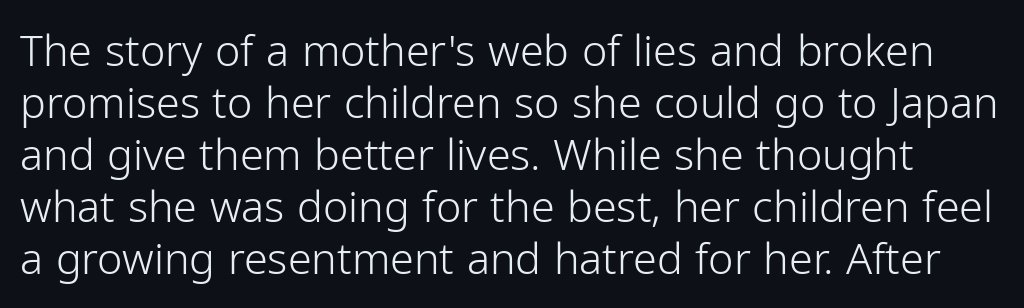
Q: Is the text bold? A: No.
Q: Is the text italic (slanted)? A: No, it is upright.
Q: Is the typeface a serif or a sans-serif typeface? A: Sans-serif.
Q: Is the text underlined? A: No.
Q: Is the spacing between letters normal or unusually wide? A: Normal.
Q: Width (condensed, normal, or wide)? A: Normal.
Q: Stroke contrast? A: Low.
Q: x-height? A: Medium.
Q: Monospaced? A: No.
